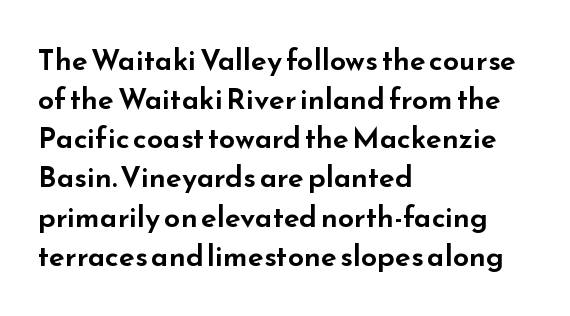
The image shows 29 px wide sans-serif type, upright; set left-aligned, normal line spacing (1.35x), normal letter spacing, not underlined; low stroke contrast and a small x-height.
